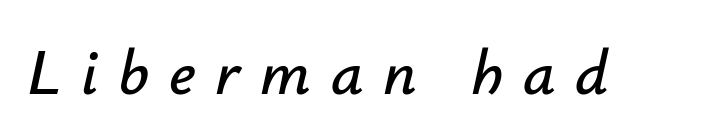
Q: Is the text italic (slanted)? A: Yes, it leans right by about 12 degrees.
Q: Is the text underlined? A: No.
Q: Is the spacing between letters normal or unusually wide? A: Unusually wide.
Q: Width (condensed, normal, or wide)? A: Normal.
Q: Stroke contrast? A: Low.
Q: x-height? A: Small.
Q: Monospaced? A: No.
